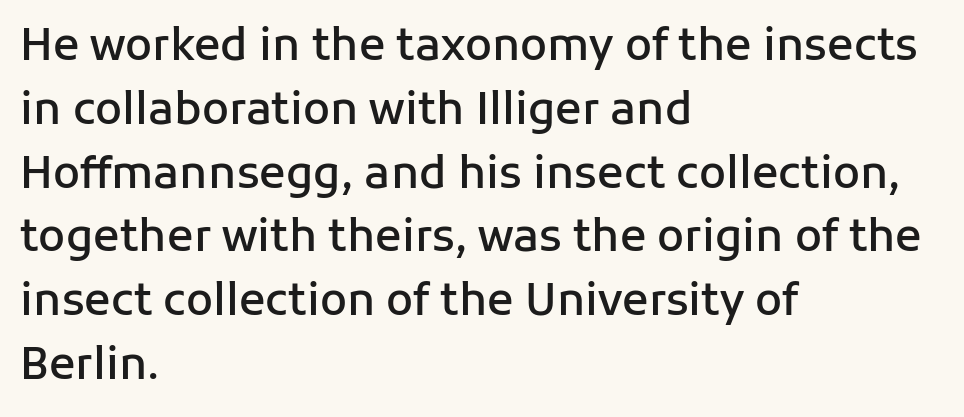
Q: Is the text bold? A: Semi-bold.
Q: Is the text italic (slanted)? A: No, it is upright.
Q: Is the typeface a serif or a sans-serif typeface? A: Sans-serif.
Q: Is the text underlined? A: No.
Q: How is the paragraph aligned? A: Left-aligned.
Q: Is the spacing between letters normal or unusually wide? A: Normal.
Q: Is the spacing between lines tight, normal or loose? A: Normal.
Q: Width (condensed, normal, or wide)? A: Normal.
Q: Stroke contrast? A: Low.
Q: x-height? A: Medium.
Q: Monospaced? A: No.
